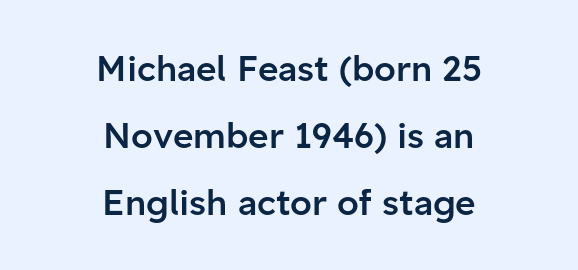
Q: Is the text bold? A: Semi-bold.
Q: Is the text italic (slanted)? A: No, it is upright.
Q: Is the typeface a serif or a sans-serif typeface? A: Sans-serif.
Q: Is the text underlined? A: No.
Q: How is the paragraph aligned? A: Centered.
Q: Is the spacing between letters normal or unusually wide? A: Normal.
Q: Is the spacing between lines tight, normal or loose? A: Loose.
Q: Width (condensed, normal, or wide)? A: Normal.
Q: Stroke contrast? A: Low.
Q: x-height? A: Medium.
Q: Monospaced? A: No.
